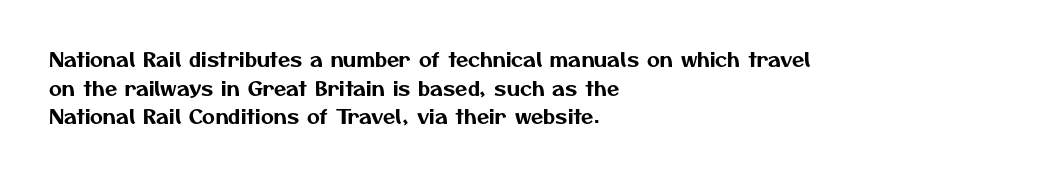
Q: Is the text underlined? A: No.
Q: How is the paragraph aligned? A: Left-aligned.
Q: Is the spacing between letters normal or unusually wide? A: Normal.
Q: Is the spacing between lines tight, normal or loose? A: Normal.
